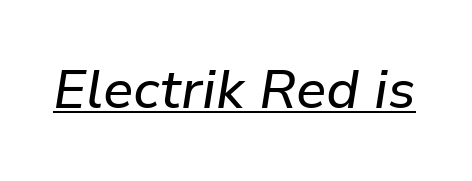
Students, note that the glyphs here touch the page at normal intervals. Think of a printed novel: that variable character pitch is what you see here. Glance below the letters and you will spot a drawn line. Slant detected: the letters are inclined.
